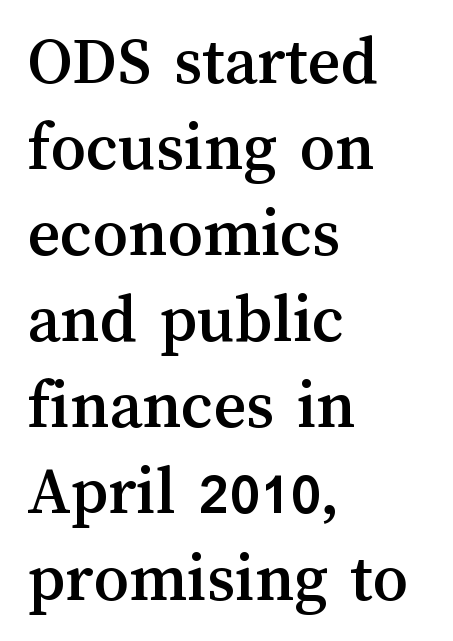
The image shows 70 px text type, upright; set left-aligned, line spacing 1.23x, normal letter spacing, not underlined; medium stroke contrast and a medium x-height.
